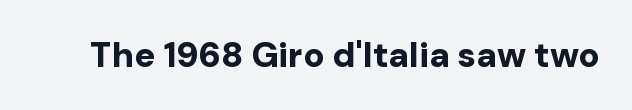
{"serif": "no", "italic": "no", "bold": "yes", "weight": "bold", "width": "normal", "stroke_contrast": "low", "x_height": "medium", "monospaced": "no", "underline": "no", "letter_spacing": "normal", "letter_spacing_em": 0.0, "glyph_px": 35}
